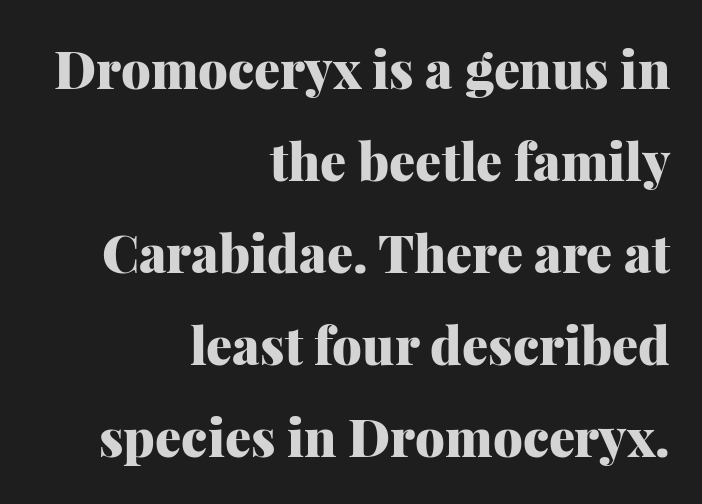
Inter-character spacing is left at the font's built-in metrics. Here the designer chose a conventional face with non-uniform glyph widths. The letters are bold, with thick, heavy strokes. What kind of face is this? One with serifs.
